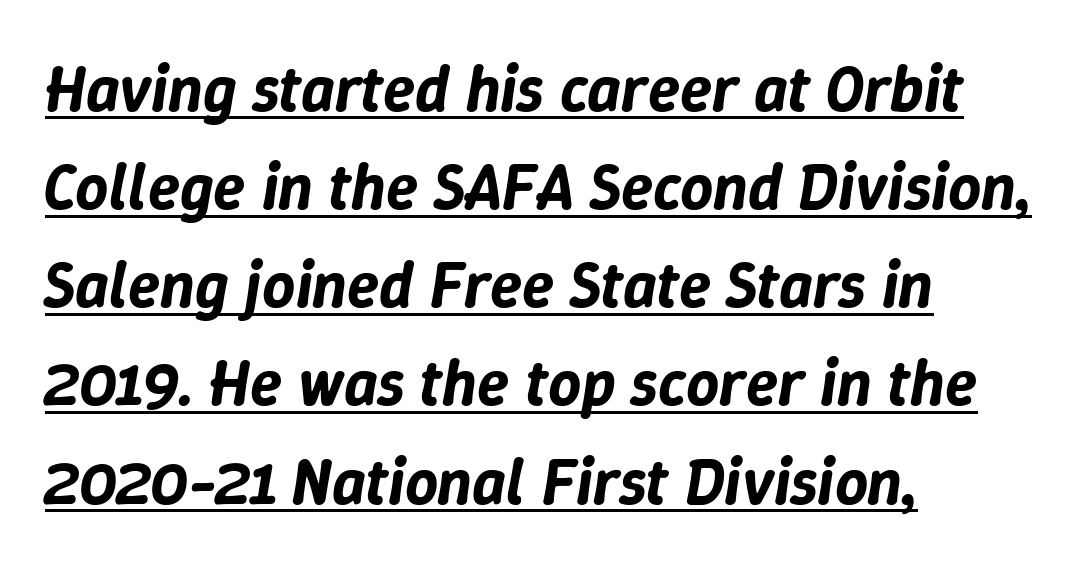
The image shows 65 px text type, italic (leaning right); set left-aligned, normal line spacing (1.51x), normal letter spacing, underlined; low stroke contrast and a medium x-height.
